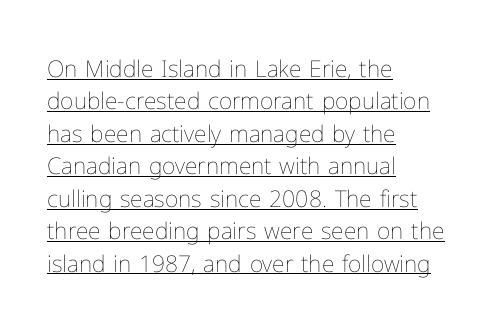
{"italic": "no", "bold": "no", "underline": "yes", "align": "left", "line_spacing": "normal", "line_spacing_ratio": 1.41, "letter_spacing": "normal", "letter_spacing_em": 0.0, "glyph_px": 23}
